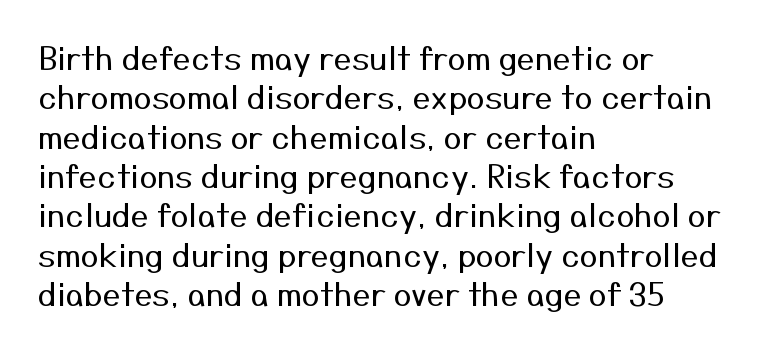
{"serif": "no", "italic": "no", "bold": "no", "weight": "regular", "width": "normal", "stroke_contrast": "medium", "x_height": "medium", "monospaced": "no", "underline": "no", "align": "left", "line_spacing_ratio": 1.23, "letter_spacing": "normal", "letter_spacing_em": 0.0, "glyph_px": 32}
